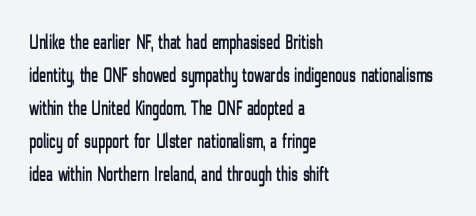
{"italic": "no", "underline": "no", "align": "left", "line_spacing": "normal", "line_spacing_ratio": 1.57, "letter_spacing": "normal", "letter_spacing_em": 0.0, "glyph_px": 21}
